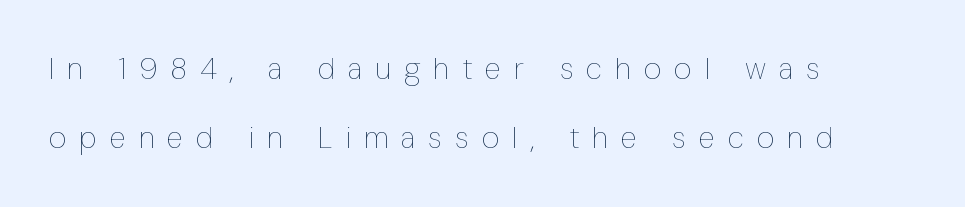
Q: Is the text bold? A: No.
Q: Is the text italic (slanted)? A: No, it is upright.
Q: Is the text underlined? A: No.
Q: How is the paragraph aligned? A: Left-aligned.
Q: Is the spacing between letters normal or unusually wide? A: Unusually wide.
Q: Is the spacing between lines tight, normal or loose? A: Loose.
Q: Width (condensed, normal, or wide)? A: Condensed.
Q: Stroke contrast? A: Low.
Q: x-height? A: Medium.
Q: Monospaced? A: No.
